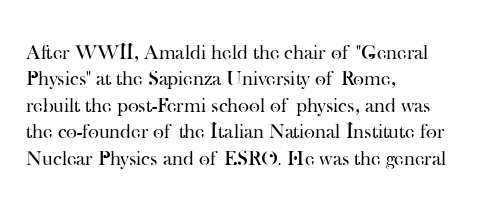
{"italic": "no", "bold": "no", "underline": "no", "align": "left", "line_spacing": "normal", "line_spacing_ratio": 1.26, "letter_spacing": "normal", "letter_spacing_em": 0.0, "glyph_px": 21}
